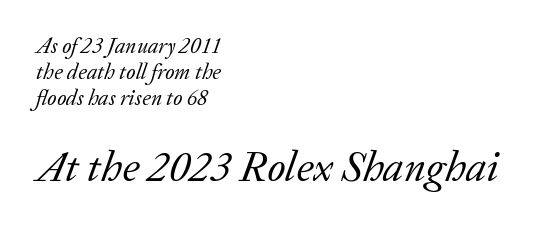
The image shows 43 px regular-weight serif type, italic (leaning right); set left-aligned, line spacing 1.18x, normal letter spacing, not underlined; the second (bottom) block is 1.95x larger; low stroke contrast and a medium x-height.
